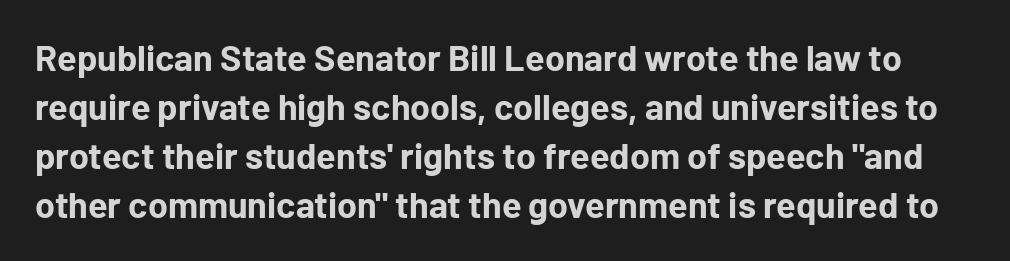
Q: Is the text bold? A: Yes.
Q: Is the text italic (slanted)? A: No, it is upright.
Q: Is the typeface a serif or a sans-serif typeface? A: Sans-serif.
Q: Is the text underlined? A: No.
Q: Is the spacing between letters normal or unusually wide? A: Normal.
Q: Is the spacing between lines tight, normal or loose? A: Normal.
Q: Width (condensed, normal, or wide)? A: Normal.
Q: Stroke contrast? A: Low.
Q: x-height? A: Medium.
Q: Monospaced? A: No.
